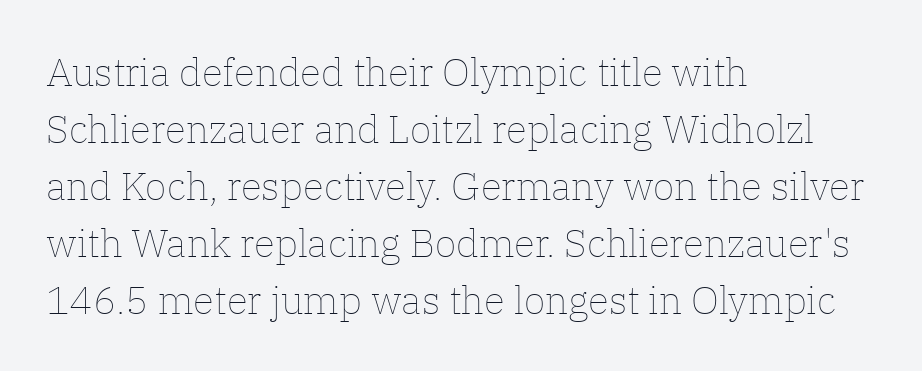
The image shows 39 px thin type, upright; set left-aligned, normal line spacing (1.46x), normal letter spacing, not underlined; low stroke contrast and a medium x-height.
